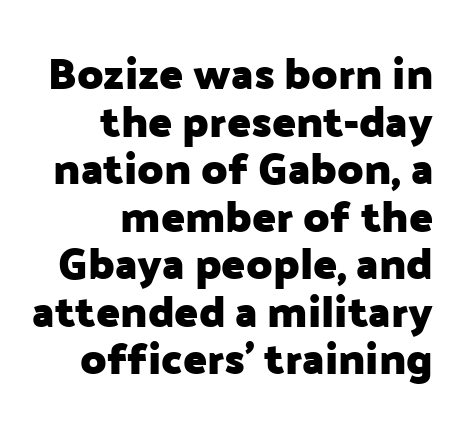
{"serif": "no", "italic": "no", "bold": "yes", "weight": "heavy", "width": "normal", "stroke_contrast": "low", "x_height": "medium", "monospaced": "no", "underline": "no", "align": "right", "line_spacing": "tight", "line_spacing_ratio": 1.08, "letter_spacing": "normal", "letter_spacing_em": 0.0, "glyph_px": 44}
